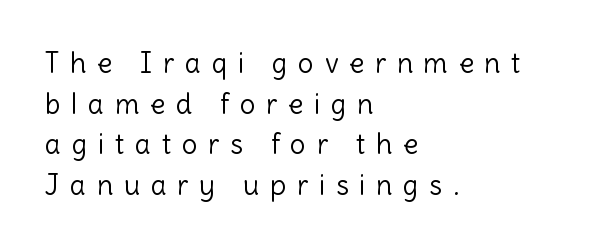
One glance says typical: line gaps are just what's usual. Beneath every word, the page is bare. Character widths vary here, with narrow letters taking less room than wide ones. Words appear elongated and porous because spacing is wide.
